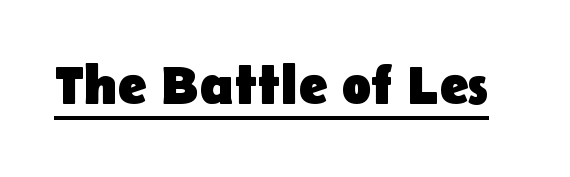
Q: Is the text bold? A: Yes.
Q: Is the text italic (slanted)? A: No, it is upright.
Q: Is the typeface a serif or a sans-serif typeface? A: Sans-serif.
Q: Is the text underlined? A: Yes.
Q: Is the spacing between letters normal or unusually wide? A: Normal.
Q: Width (condensed, normal, or wide)? A: Normal.
Q: Stroke contrast? A: Low.
Q: x-height? A: Medium.
Q: Monospaced? A: No.
